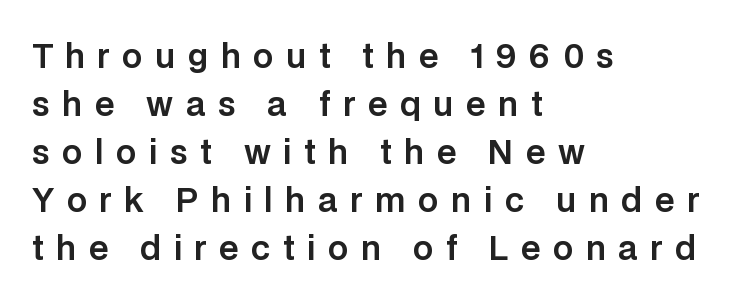
Font category for this specimen: sans-serif. The rendering anchors every line to the left-hand side. Compared with typical paragraphs, the rows here are spaced about the same. Character widths vary here, with narrow letters taking less room than wide ones.
